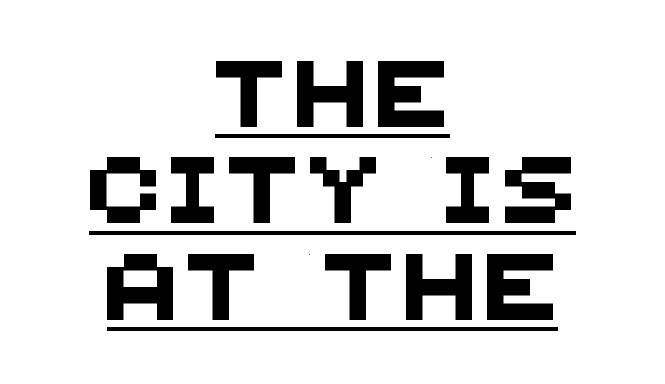
Vertically, the passage feels balanced, rows spaced as you'd expect. If you folded the block vertically in half, each line would mirror itself in length. Unlike a traditional serif, this face leaves its strokes unadorned. You could not count columns in this text — the font is proportionally spaced. These characters rest on top of a visible drawn line.
